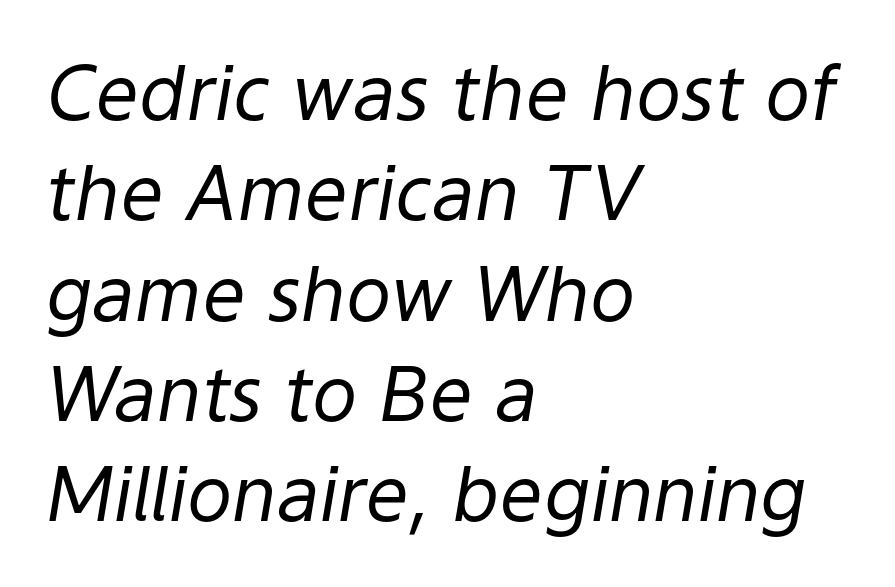
{"italic": "yes", "lean": "right", "slant_degrees": 9, "bold": "no", "weight": "regular", "width": "normal", "stroke_contrast": "low", "x_height": "medium", "monospaced": "no", "underline": "no", "align": "left", "line_spacing": "normal", "line_spacing_ratio": 1.32, "letter_spacing": "normal", "letter_spacing_em": 0.0, "glyph_px": 76}
